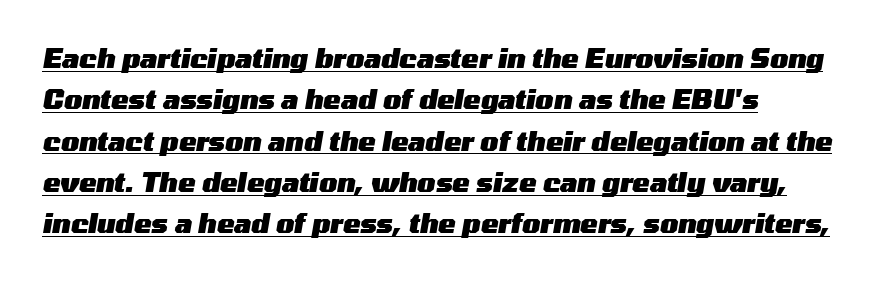
{"italic": "yes", "lean": "right", "slant_degrees": 10, "bold": "yes", "underline": "yes", "align": "left", "line_spacing": "normal", "line_spacing_ratio": 1.59, "letter_spacing": "normal", "letter_spacing_em": 0.0, "glyph_px": 26}
